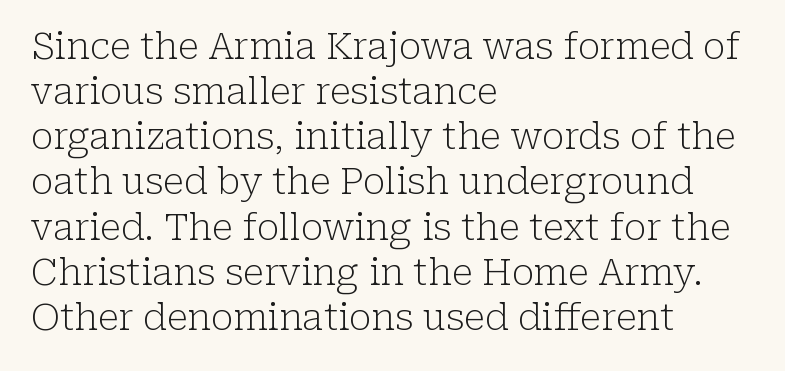
{"serif": "yes", "italic": "no", "bold": "no", "weight": "light", "width": "normal", "stroke_contrast": "low", "x_height": "medium", "monospaced": "no", "underline": "no", "align": "left", "line_spacing_ratio": 1.22, "letter_spacing": "normal", "letter_spacing_em": 0.0, "glyph_px": 37}
